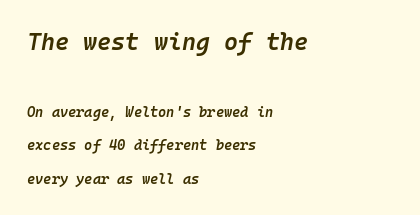
The image shows 24 px text type, italic (leaning right); set left-aligned, loose line spacing (2.4x), normal letter spacing, not underlined; the first (top) block is 1.71x larger.
